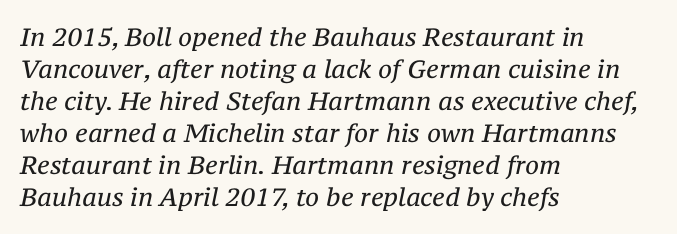
Q: Is the text bold? A: No.
Q: Is the text italic (slanted)? A: Yes, it leans right by about 12 degrees.
Q: Is the text underlined? A: No.
Q: How is the paragraph aligned? A: Left-aligned.
Q: Is the spacing between letters normal or unusually wide? A: Normal.
Q: Is the spacing between lines tight, normal or loose? A: Normal.
